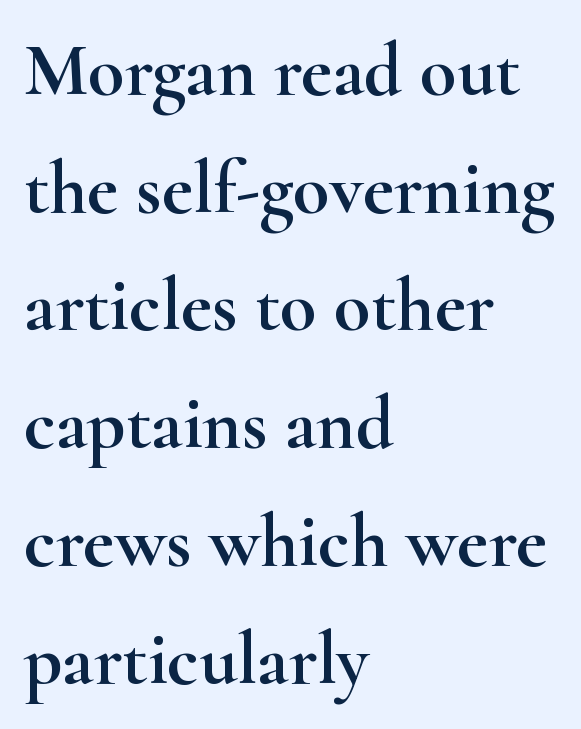
The image shows 75 px wide serif type, upright; set left-aligned, normal line spacing (1.57x), normal letter spacing, not underlined; high stroke contrast and a small x-height.
